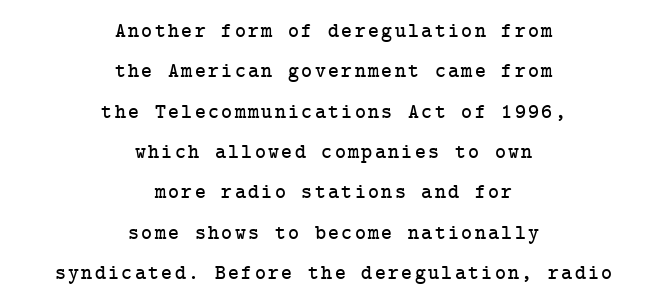
Q: Is the text italic (slanted)? A: No, it is upright.
Q: Is the text underlined? A: No.
Q: How is the paragraph aligned? A: Centered.
Q: Is the spacing between lines tight, normal or loose? A: Loose.
